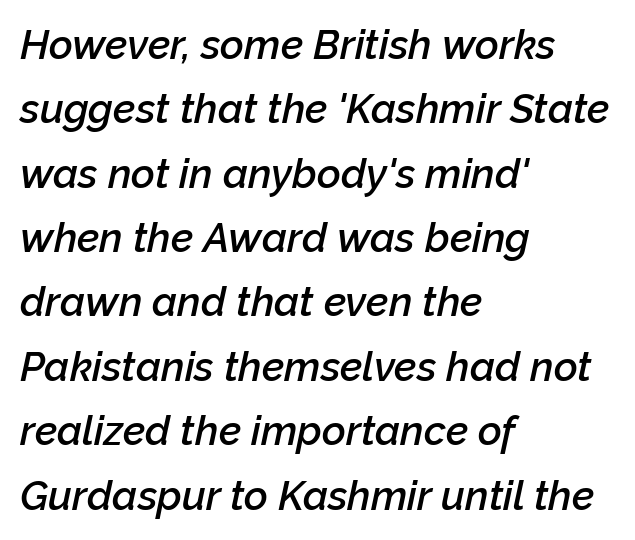
Q: Is the text bold? A: Semi-bold.
Q: Is the text italic (slanted)? A: Yes, it leans right by about 12 degrees.
Q: Is the text underlined? A: No.
Q: How is the paragraph aligned? A: Left-aligned.
Q: Is the spacing between letters normal or unusually wide? A: Normal.
Q: Is the spacing between lines tight, normal or loose? A: Normal.
Q: Width (condensed, normal, or wide)? A: Normal.
Q: Stroke contrast? A: Low.
Q: x-height? A: Medium.
Q: Monospaced? A: No.
